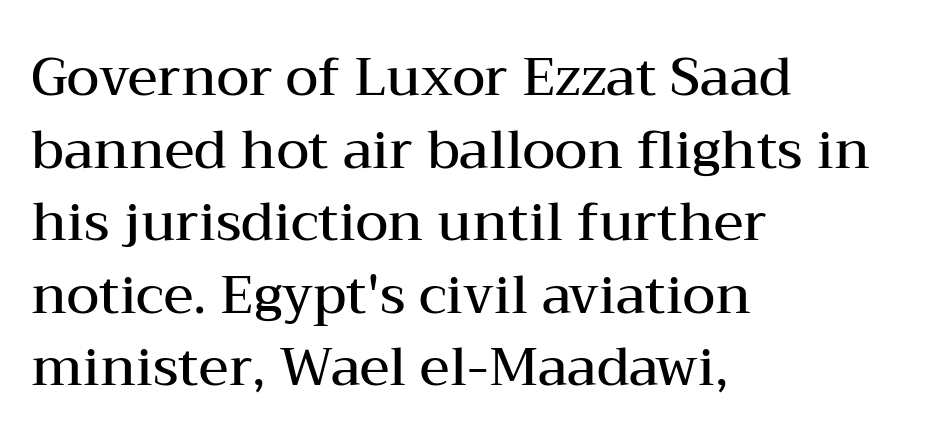
{"serif": "yes", "italic": "no", "bold": "semi", "weight": "semibold", "width": "wide", "stroke_contrast": "medium", "x_height": "medium", "monospaced": "no", "underline": "no", "align": "left", "line_spacing": "normal", "line_spacing_ratio": 1.37, "letter_spacing": "normal", "letter_spacing_em": 0.0, "glyph_px": 53}
